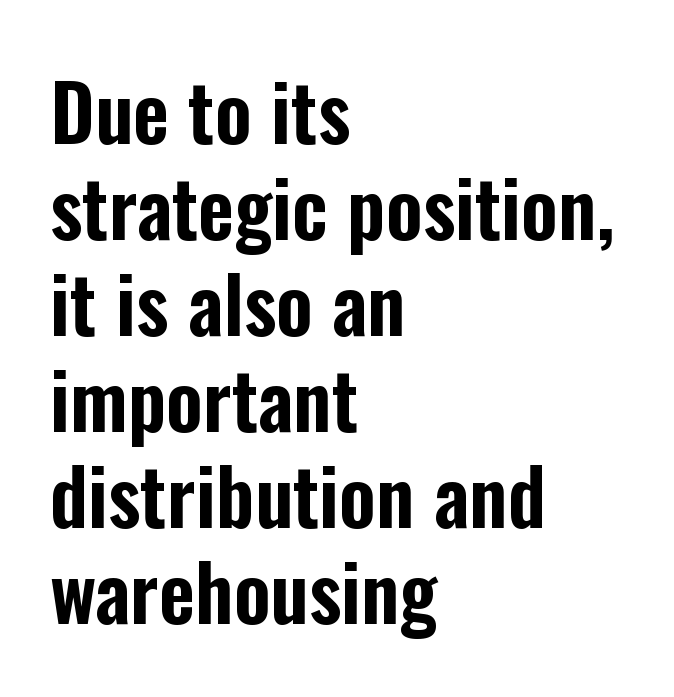
The font's upright variant was chosen for this text. The passage shown is typed in a proportional face where columns would drift. Caption: standard tracking, unaltered. Each letter's strokes conclude bluntly, with no projecting serifs.
